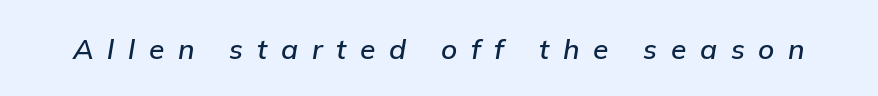
Note the varied advance widths — an 'i' is clearly narrower than an 'm'. Observe the lean: these are italic letterforms. Plain, unruled lines of type. The horizontal fit of the characters is loose and conspicuously gappy.
